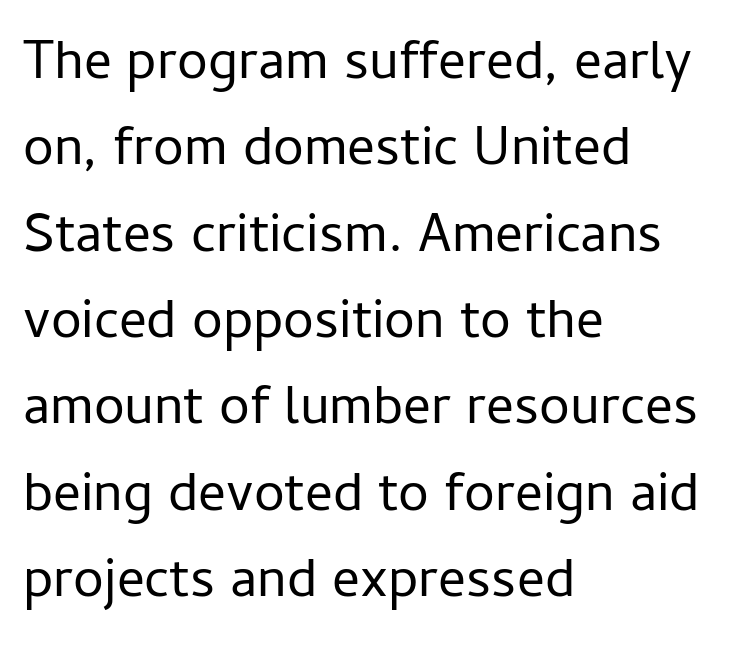
Each line starts at the same left margin while the right side varies. The glyphs are unaccompanied by any horizontal stroke below them. Rows of type keep a routine distance in the vertical direction. Serif or sans? Sans — the stroke terminals are bare.
